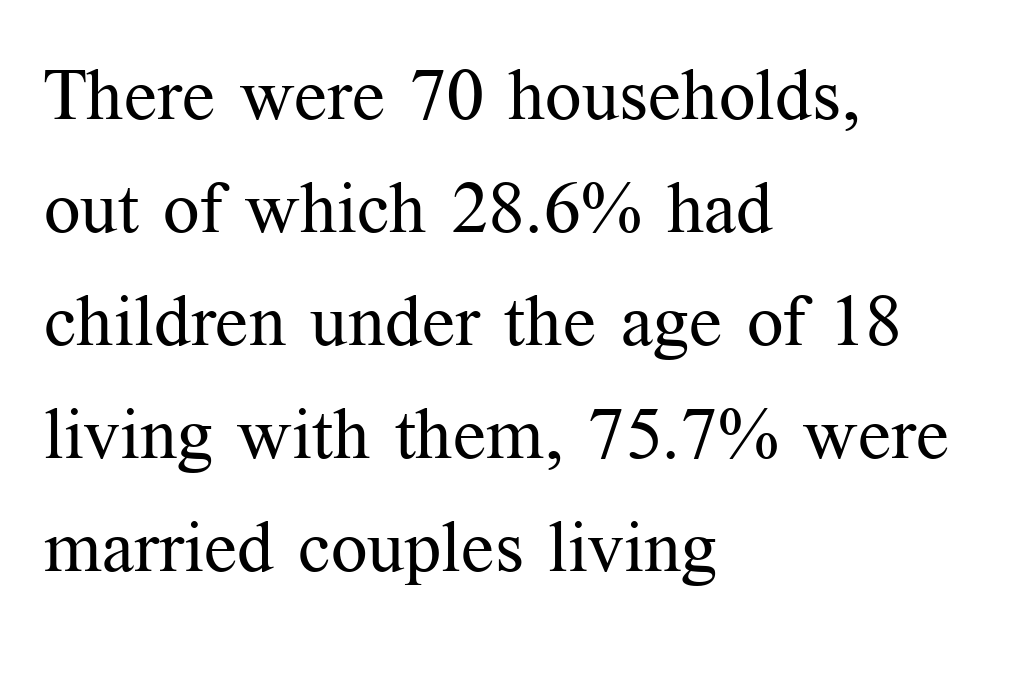
{"serif": "yes", "italic": "no", "bold": "no", "weight": "regular", "width": "normal", "stroke_contrast": "medium", "x_height": "medium", "monospaced": "no", "underline": "no", "align": "left", "line_spacing": "normal", "line_spacing_ratio": 1.57, "letter_spacing": "normal", "letter_spacing_em": 0.0, "glyph_px": 72}
